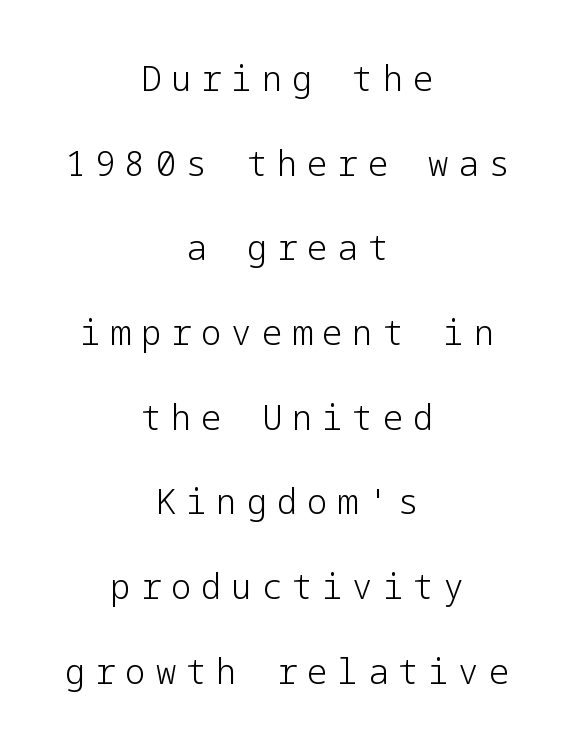
{"serif": "no", "italic": "no", "bold": "no", "weight": "light", "width": "normal", "stroke_contrast": "low", "x_height": "medium", "underline": "no", "align": "center", "line_spacing": "loose", "line_spacing_ratio": 2.49, "letter_spacing": "wide", "letter_spacing_em": 0.29, "glyph_px": 34}
